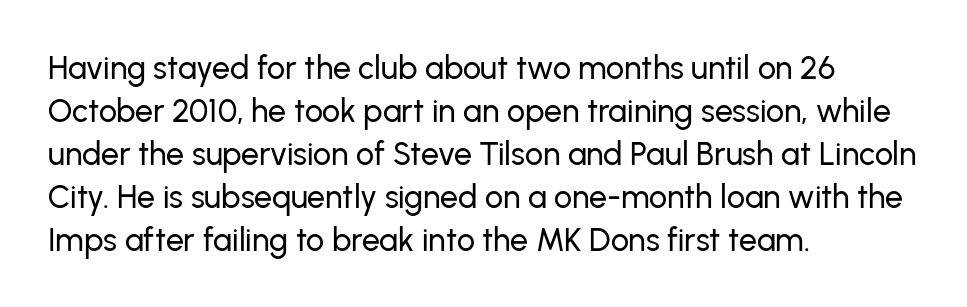
The letters stand straight up with perfectly vertical stems. Compared with typical paragraphs, the rows here are spaced about the same. Reading down the block, your eye returns to a fixed left position each line. Check where the strokes stop: nothing finishes them off — pure sans. Words appear dense and cohesive because spacing is normal.
